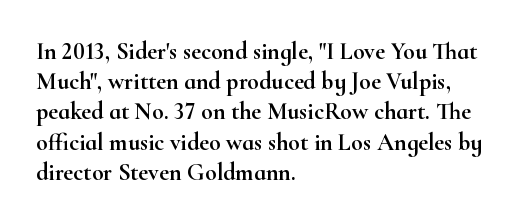
{"italic": "no", "underline": "no", "align": "left", "line_spacing": "normal", "line_spacing_ratio": 1.26, "letter_spacing": "normal", "letter_spacing_em": 0.0, "glyph_px": 24}
